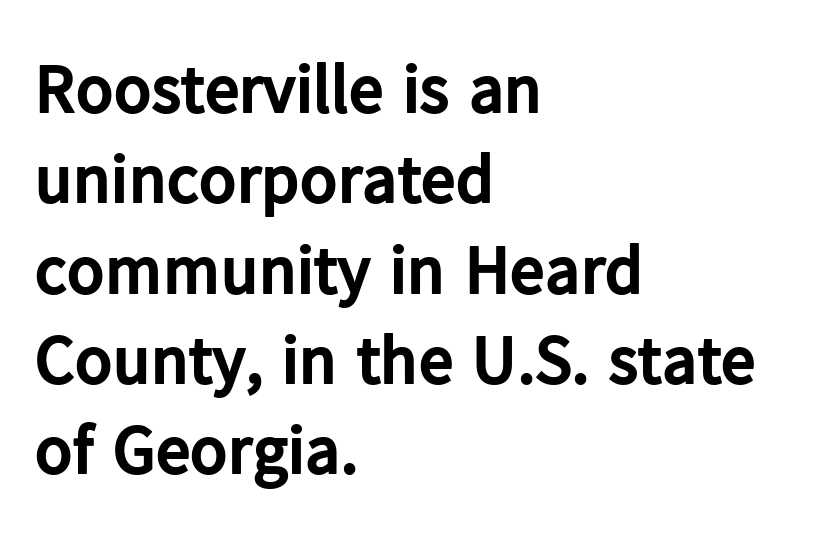
{"serif": "no", "italic": "no", "bold": "yes", "weight": "bold", "width": "normal", "stroke_contrast": "low", "x_height": "medium", "monospaced": "no", "underline": "no", "align": "left", "line_spacing": "normal", "line_spacing_ratio": 1.29, "letter_spacing": "normal", "letter_spacing_em": 0.0, "glyph_px": 70}
